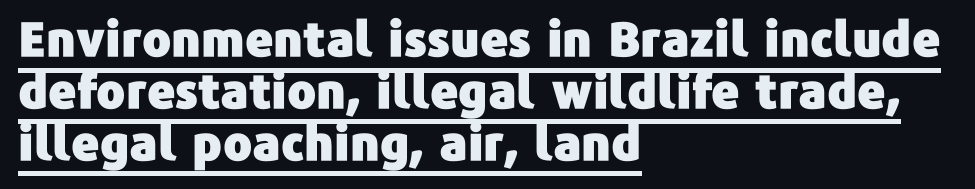
{"serif": "no", "italic": "no", "width": "normal", "stroke_contrast": "low", "x_height": "medium", "monospaced": "no", "underline": "yes", "align": "left", "line_spacing": "tight", "line_spacing_ratio": 1.08, "letter_spacing": "normal", "letter_spacing_em": 0.0, "glyph_px": 48}
